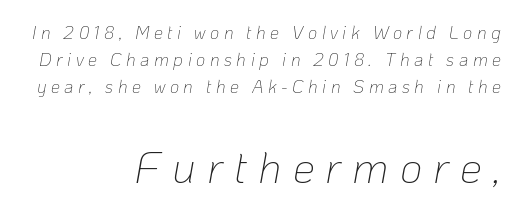
{"italic": "yes", "lean": "right", "slant_degrees": 10, "bold": "no", "weight": "thin", "width": "normal", "stroke_contrast": "low", "x_height": "medium", "monospaced": "no", "underline": "no", "align": "right", "line_spacing": "normal", "line_spacing_ratio": 1.51, "letter_spacing": "wide", "letter_spacing_em": 0.25, "larger_block": "second", "size_ratio": 2.44, "glyph_px": 44}
